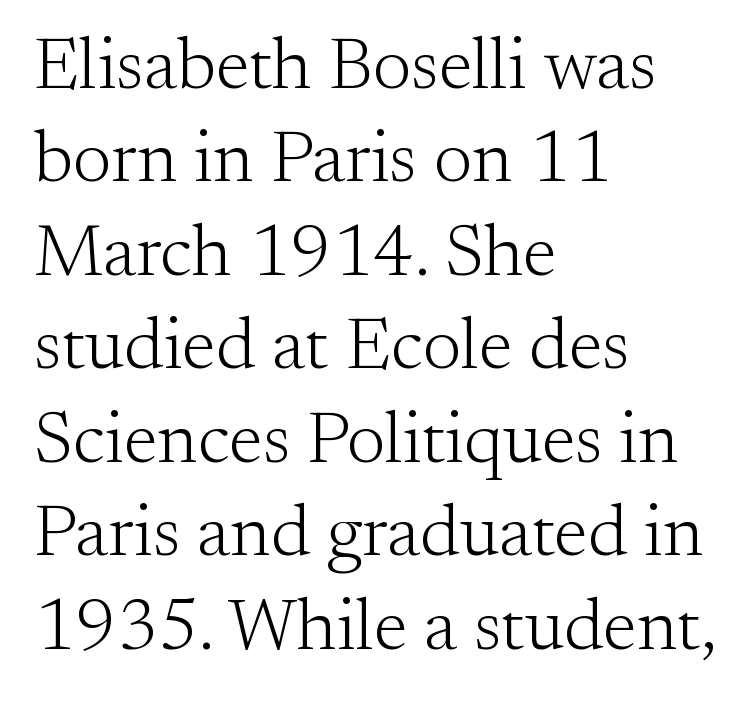
Q: Is the text bold? A: No.
Q: Is the text italic (slanted)? A: No, it is upright.
Q: Is the typeface a serif or a sans-serif typeface? A: Serif.
Q: Is the text underlined? A: No.
Q: How is the paragraph aligned? A: Left-aligned.
Q: Is the spacing between letters normal or unusually wide? A: Normal.
Q: Is the spacing between lines tight, normal or loose? A: Normal.
Q: Width (condensed, normal, or wide)? A: Normal.
Q: Stroke contrast? A: Medium.
Q: x-height? A: Small.
Q: Monospaced? A: No.
